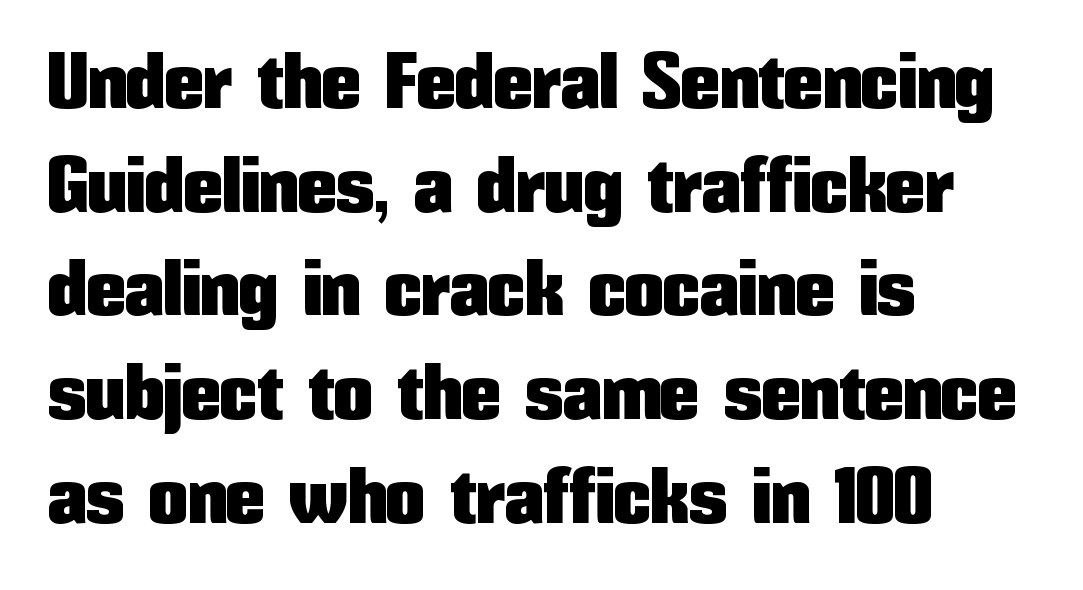
Q: Is the text italic (slanted)? A: No, it is upright.
Q: Is the typeface a serif or a sans-serif typeface? A: Sans-serif.
Q: Is the text underlined? A: No.
Q: How is the paragraph aligned? A: Left-aligned.
Q: Is the spacing between letters normal or unusually wide? A: Normal.
Q: Is the spacing between lines tight, normal or loose? A: Normal.
Q: Width (condensed, normal, or wide)? A: Condensed.
Q: Stroke contrast? A: Low.
Q: x-height? A: Medium.
Q: Monospaced? A: No.
